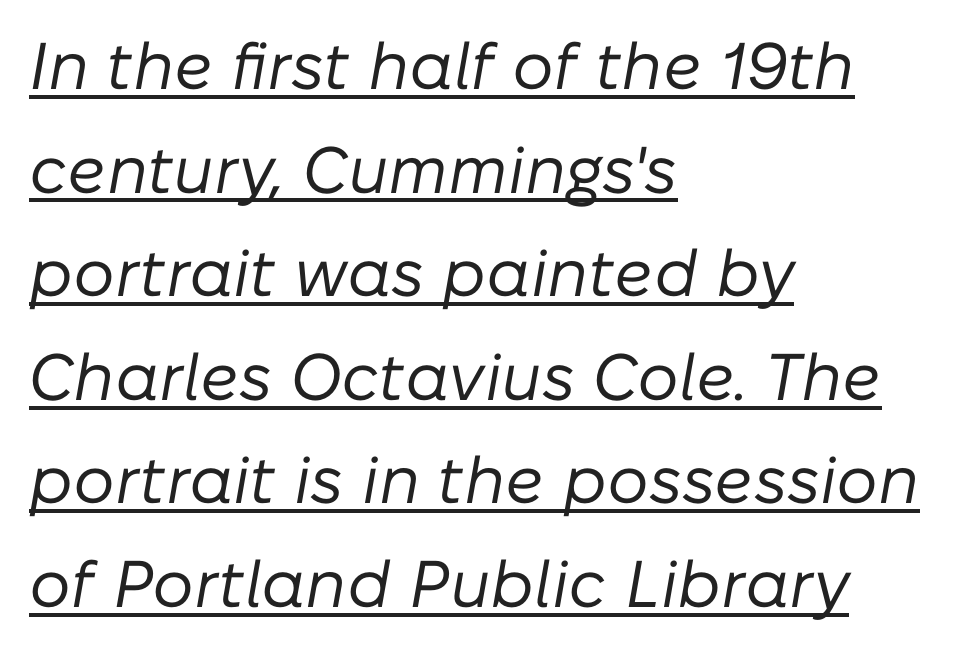
Q: Is the text bold? A: No.
Q: Is the text italic (slanted)? A: Yes, it leans right by about 10 degrees.
Q: Is the text underlined? A: Yes.
Q: How is the paragraph aligned? A: Left-aligned.
Q: Is the spacing between letters normal or unusually wide? A: Normal.
Q: Is the spacing between lines tight, normal or loose? A: Normal.
Q: Width (condensed, normal, or wide)? A: Normal.
Q: Stroke contrast? A: Low.
Q: x-height? A: Medium.
Q: Monospaced? A: No.
